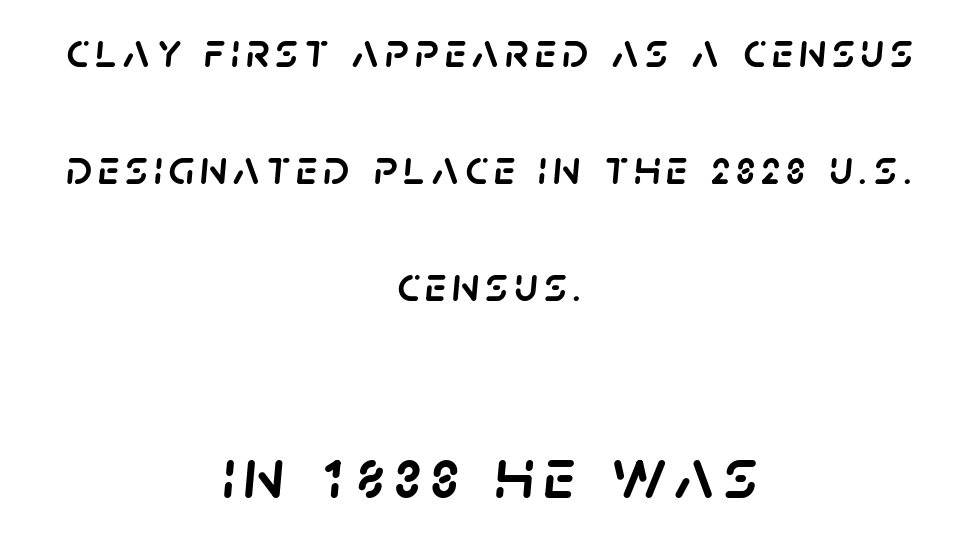
The image shows 73 px text type, italic (leaning right); set centered, loose line spacing (2.39x), not underlined; the second (bottom) block is 1.49x larger; low stroke contrast and a large x-height.
